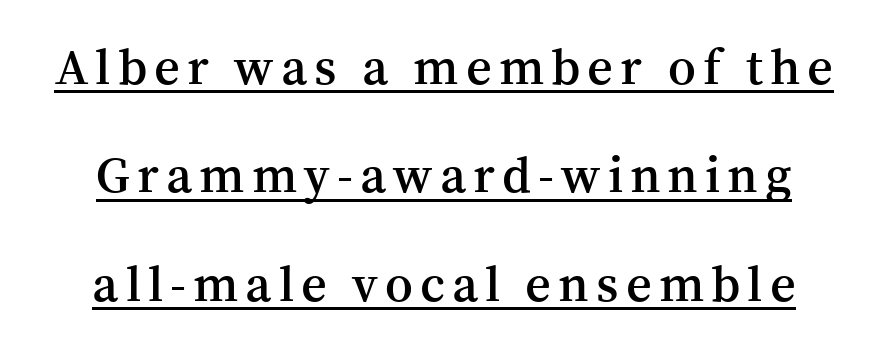
Q: Is the text bold? A: Semi-bold.
Q: Is the text italic (slanted)? A: No, it is upright.
Q: Is the typeface a serif or a sans-serif typeface? A: Serif.
Q: Is the text underlined? A: Yes.
Q: Is the spacing between lines tight, normal or loose? A: Loose.
Q: Width (condensed, normal, or wide)? A: Normal.
Q: Stroke contrast? A: Medium.
Q: x-height? A: Medium.
Q: Monospaced? A: No.
